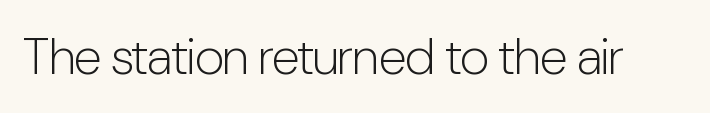
{"serif": "no", "italic": "no", "bold": "no", "weight": "light", "width": "condensed", "stroke_contrast": "low", "x_height": "medium", "monospaced": "no", "underline": "no", "letter_spacing": "normal", "letter_spacing_em": 0.0, "glyph_px": 51}
